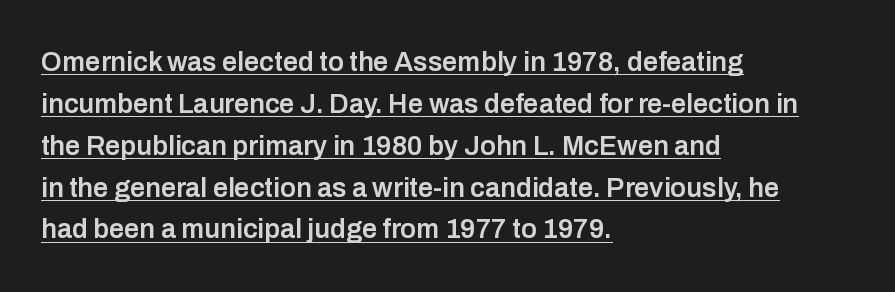
Q: Is the text bold? A: Semi-bold.
Q: Is the text italic (slanted)? A: No, it is upright.
Q: Is the text underlined? A: Yes.
Q: How is the paragraph aligned? A: Left-aligned.
Q: Is the spacing between letters normal or unusually wide? A: Normal.
Q: Is the spacing between lines tight, normal or loose? A: Normal.
